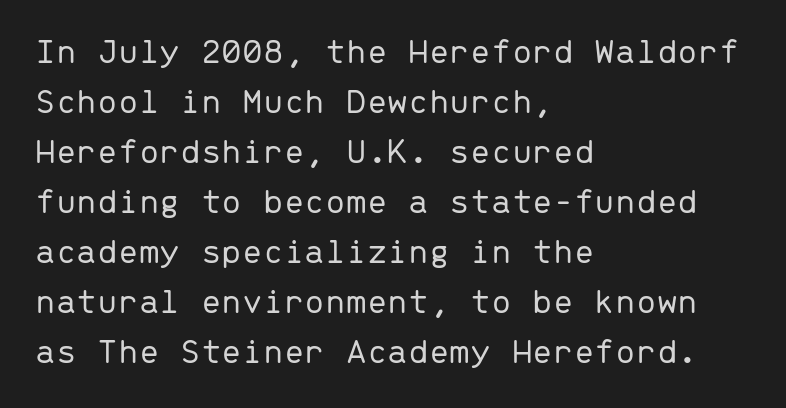
The image shows 37 px light sans-serif type, upright, monospaced; set left-aligned, normal line spacing (1.35x), normal letter spacing, not underlined; low stroke contrast and a medium x-height.
